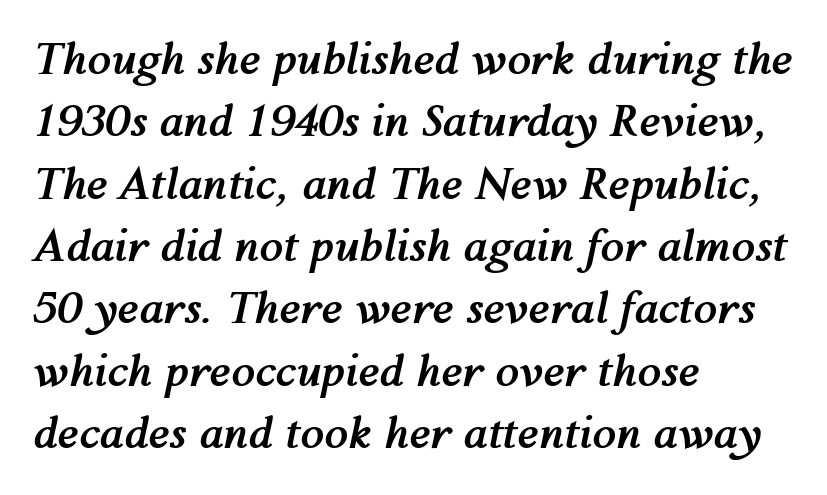
Look at the tracking — it's just the regular setting, nothing added. Tall strokes in this sample are angled rather than plumb. The typesetting leans heavy: a genuine bold. Rows of type keep a routine distance in the vertical direction. Where is the straight margin? On the left. Character widths vary here, with narrow letters taking less room than wide ones.
